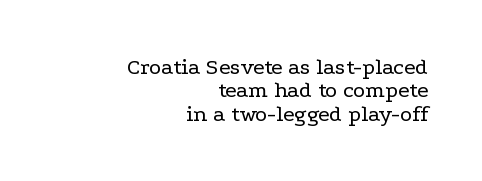
Weight class: somewhere from thin through regular. The rendering anchors every line to the right-hand side. Does the leading feel generous? Not at all — it's pinched. The tracking reads as untouched default to a designer's eye.
